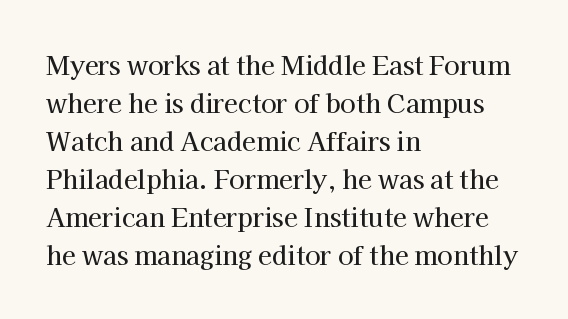
Plain, unruled lines of type. Each word holds together tightly as a unit, with standard inter-letter gaps. Every row of glyphs begins at an identical x-position on the left. Leading matches the norm, producing a regular column.
